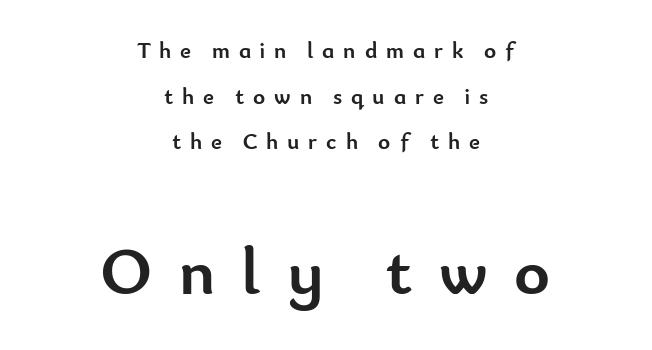
The image shows 68 px semibold sans-serif type, upright; set centered, loose line spacing (1.98x), unusually wide letter spacing (+0.39 em), not underlined; the second (bottom) block is 2.96x larger; low stroke contrast and a small x-height.
